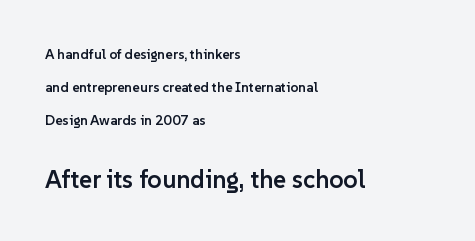
The face used here is rendered with its standard letterfit. You can tell it's not italic because the verticals are truly vertical. The compositor pushed each line to the left boundary. This layout puts the modest block above and the oversized block below.
